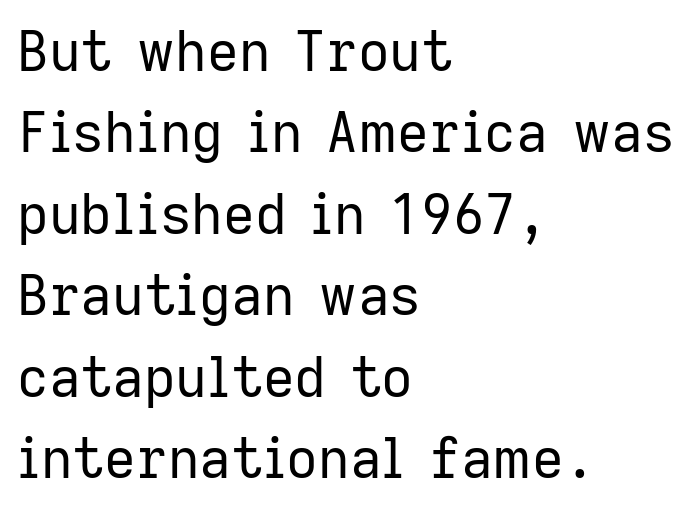
{"serif": "no", "italic": "no", "bold": "no", "weight": "regular", "width": "normal", "stroke_contrast": "low", "x_height": "medium", "monospaced": "no", "underline": "no", "align": "left", "line_spacing": "normal", "line_spacing_ratio": 1.48, "letter_spacing": "normal", "letter_spacing_em": 0.0, "glyph_px": 55}
